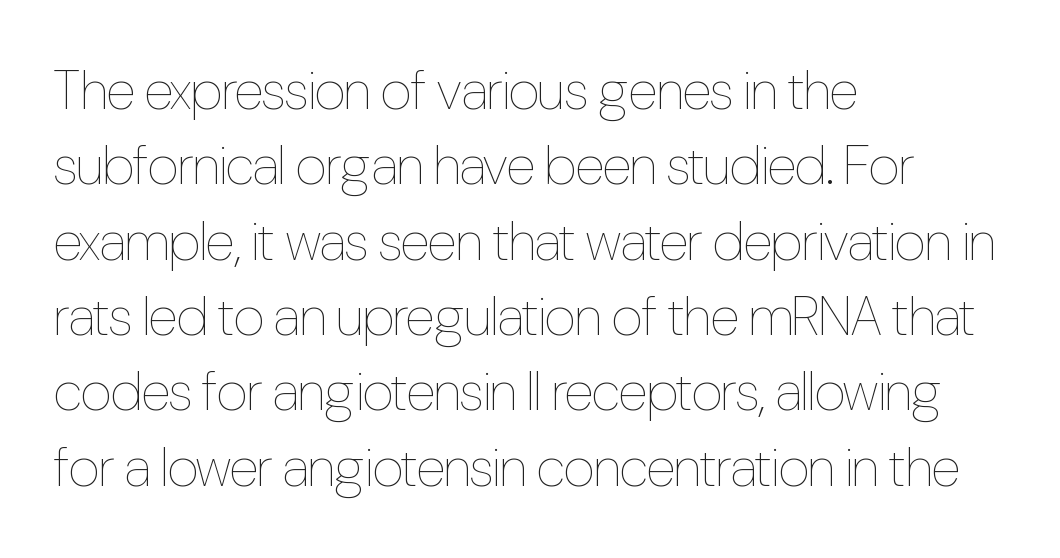
{"italic": "no", "bold": "no", "weight": "thin", "width": "condensed", "stroke_contrast": "low", "x_height": "medium", "monospaced": "no", "underline": "no", "align": "left", "line_spacing": "normal", "line_spacing_ratio": 1.37, "letter_spacing": "normal", "letter_spacing_em": 0.0, "glyph_px": 55}
